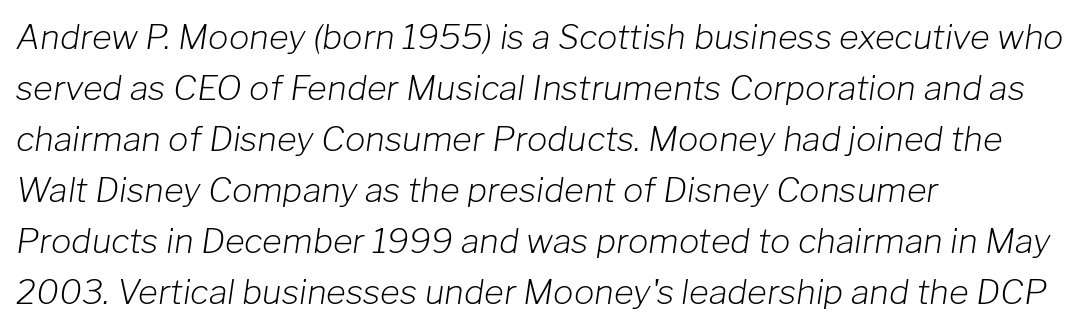
The image shows 34 px light type, italic (leaning right); set left-aligned, normal line spacing (1.5x), normal letter spacing, not underlined; low stroke contrast and a medium x-height.
